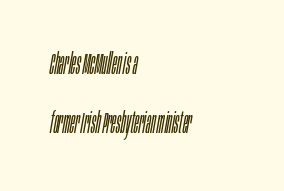
{"italic": "yes", "lean": "right", "slant_degrees": 10, "bold": "no", "weight": "light", "width": "condensed", "stroke_contrast": "low", "x_height": "large", "monospaced": "no", "underline": "no", "align": "left", "line_spacing": "loose", "line_spacing_ratio": 2.04, "letter_spacing": "normal", "letter_spacing_em": 0.0, "glyph_px": 29}
